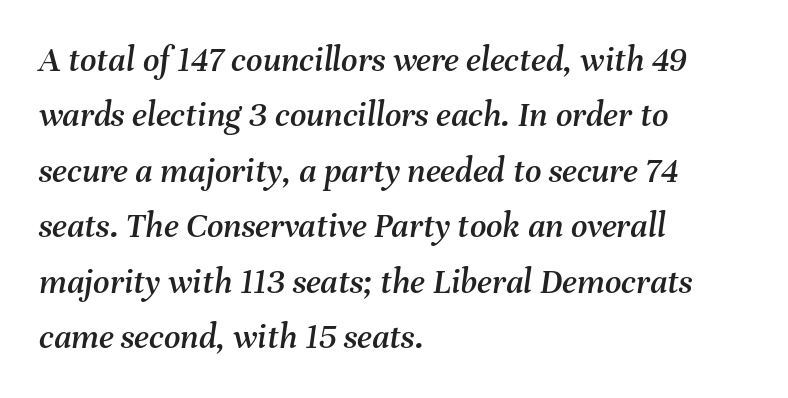
The image shows 36 px text type, italic (leaning right); set left-aligned, normal line spacing (1.54x), normal letter spacing, not underlined; medium stroke contrast and a medium x-height.
